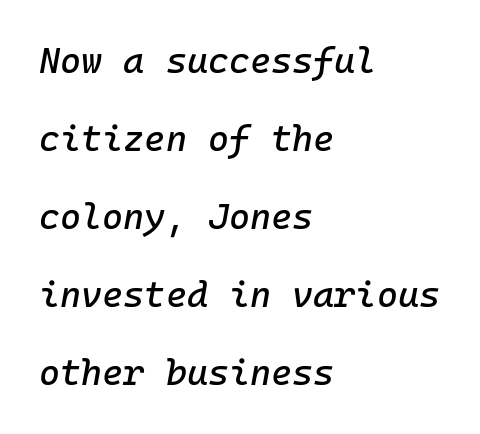
{"italic": "yes", "lean": "right", "slant_degrees": 10, "width": "normal", "stroke_contrast": "low", "x_height": "medium", "monospaced": "yes", "underline": "no", "align": "left", "line_spacing": "loose", "line_spacing_ratio": 2.17, "letter_spacing": "normal", "letter_spacing_em": 0.0, "glyph_px": 36}
